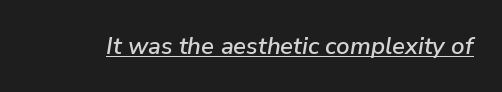
{"italic": "yes", "lean": "right", "slant_degrees": 9, "underline": "yes", "letter_spacing": "normal", "letter_spacing_em": 0.0, "glyph_px": 24}
